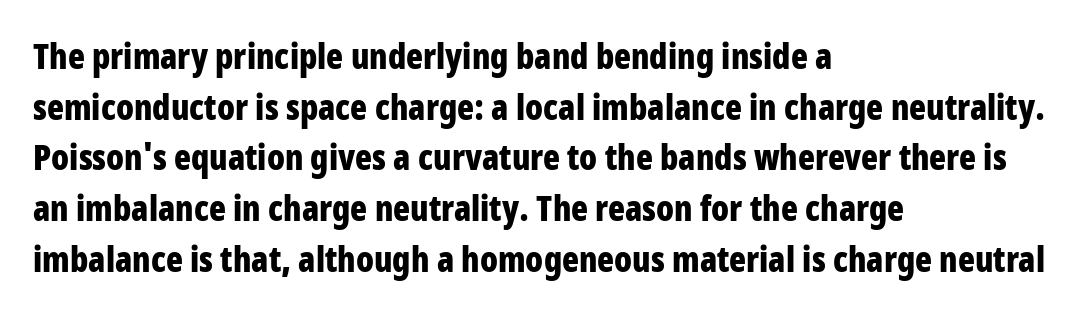
The image shows 35 px bold, condensed sans-serif type, upright; set left-aligned, normal line spacing (1.45x), normal letter spacing, not underlined; low stroke contrast and a large x-height.
